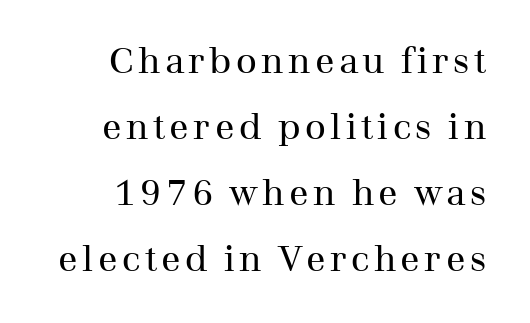
{"serif": "yes", "italic": "no", "bold": "no", "weight": "regular", "width": "normal", "stroke_contrast": "medium", "x_height": "medium", "monospaced": "no", "underline": "no", "line_spacing_ratio": 1.83, "glyph_px": 36}
